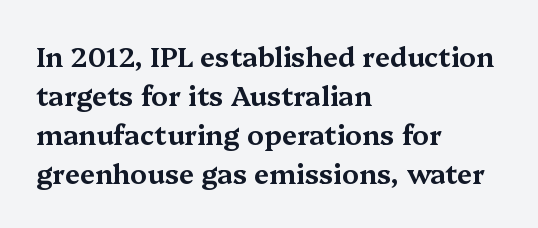
Q: Is the text italic (slanted)? A: No, it is upright.
Q: Is the text underlined? A: No.
Q: How is the paragraph aligned? A: Left-aligned.
Q: Is the spacing between letters normal or unusually wide? A: Normal.
Q: Is the spacing between lines tight, normal or loose? A: Normal.
